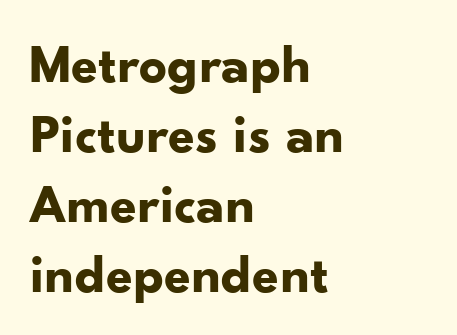
{"serif": "no", "italic": "no", "bold": "yes", "weight": "bold", "width": "normal", "stroke_contrast": "low", "x_height": "small", "monospaced": "no", "underline": "no", "align": "left", "line_spacing": "normal", "line_spacing_ratio": 1.27, "letter_spacing": "normal", "letter_spacing_em": 0.0, "glyph_px": 55}
